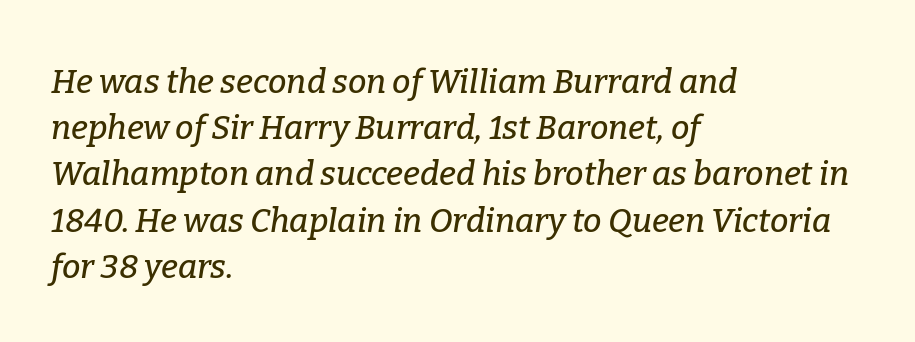
A serif font was chosen for this passage. The line-height multiplier appears to be the usual default. When letters slant like this, we call the style italic. Check under the words: just untouched page. Inter-character spacing is left at the font's built-in metrics.
